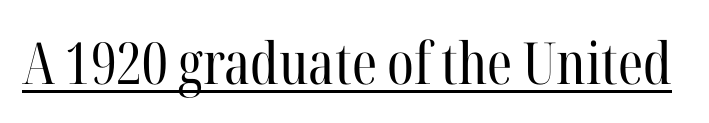
{"serif": "yes", "italic": "no", "bold": "no", "weight": "regular", "width": "condensed", "stroke_contrast": "high", "x_height": "medium", "monospaced": "no", "underline": "yes", "letter_spacing": "normal", "letter_spacing_em": 0.0, "glyph_px": 58}
